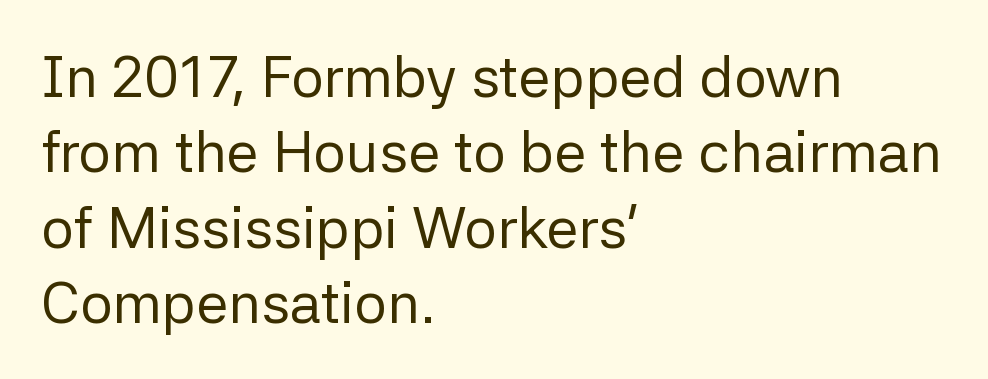
Posture: vertical. Reading down the block, your eye returns to a fixed left position each line. No heavy texture on the line: the type isn't bold. Is the letter spacing exaggerated? No — it looks like the ordinary default. Is this a sans? Yes — the strokes have no serifs.
